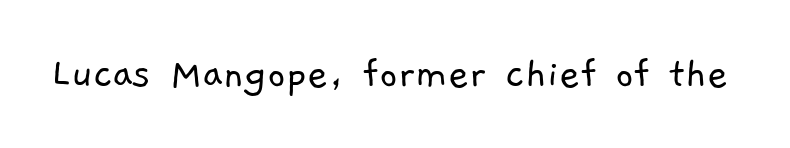
Q: Is the text bold? A: No.
Q: Is the typeface a serif or a sans-serif typeface? A: Sans-serif.
Q: Is the text underlined? A: No.
Q: Is the spacing between letters normal or unusually wide? A: Normal.
Q: Width (condensed, normal, or wide)? A: Normal.
Q: Stroke contrast? A: Low.
Q: x-height? A: Medium.
Q: Monospaced? A: No.
